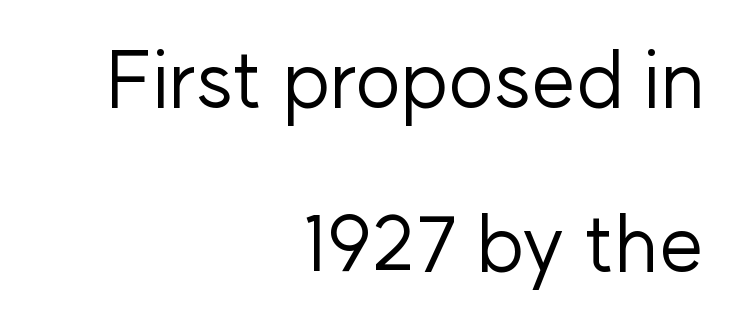
Q: Is the text bold? A: No.
Q: Is the text italic (slanted)? A: No, it is upright.
Q: Is the typeface a serif or a sans-serif typeface? A: Sans-serif.
Q: Is the text underlined? A: No.
Q: How is the paragraph aligned? A: Right-aligned.
Q: Is the spacing between letters normal or unusually wide? A: Normal.
Q: Is the spacing between lines tight, normal or loose? A: Loose.
Q: Width (condensed, normal, or wide)? A: Normal.
Q: Stroke contrast? A: Low.
Q: x-height? A: Medium.
Q: Monospaced? A: No.
